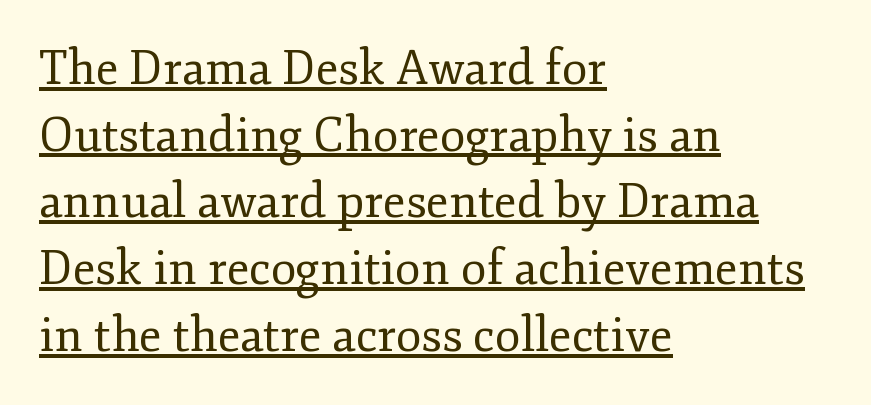
Characters follow at the spacing the type designer built in. Glance below the letters and you will spot a drawn line. What's the leading like? Ordinary, nothing unusual. Stems here are at most as thick as an everyday book face.
